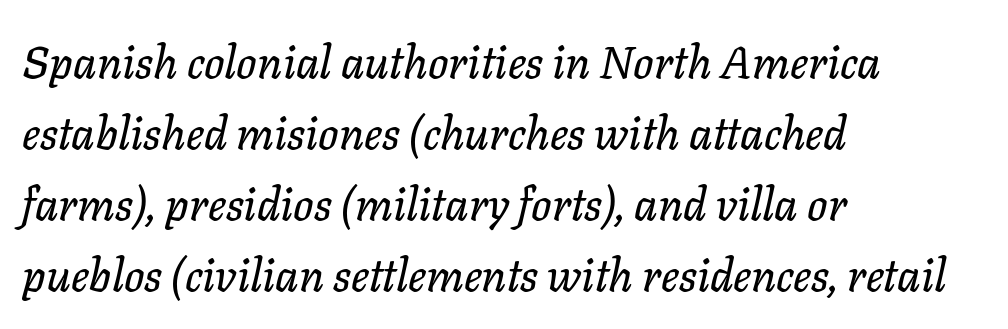
{"italic": "yes", "lean": "right", "slant_degrees": 11, "width": "normal", "stroke_contrast": "low", "x_height": "medium", "monospaced": "no", "underline": "no", "align": "left", "line_spacing": "normal", "line_spacing_ratio": 1.58, "letter_spacing": "normal", "letter_spacing_em": 0.0, "glyph_px": 45}
